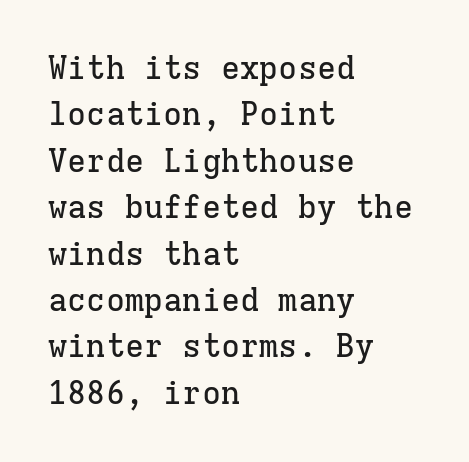
Italic: no, the glyphs are upright roman. A typesetter would label this face a serif. The gaps between neighbouring characters are ordinary and unremarkable. Letters rest on an invisible, unmarked baseline. If you drew a ruler down the left edge, every line would touch it.
